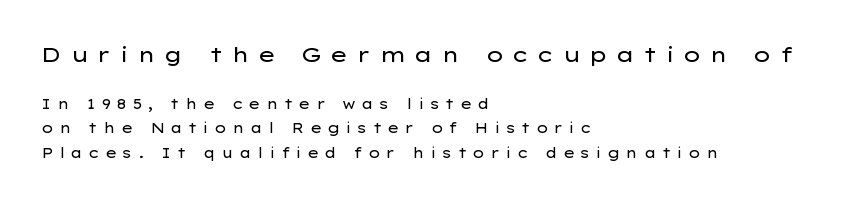
{"italic": "no", "bold": "no", "underline": "no", "align": "left", "line_spacing_ratio": 1.75, "letter_spacing": "wide", "letter_spacing_em": 0.37, "larger_block": "first", "size_ratio": 1.5, "glyph_px": 21}
